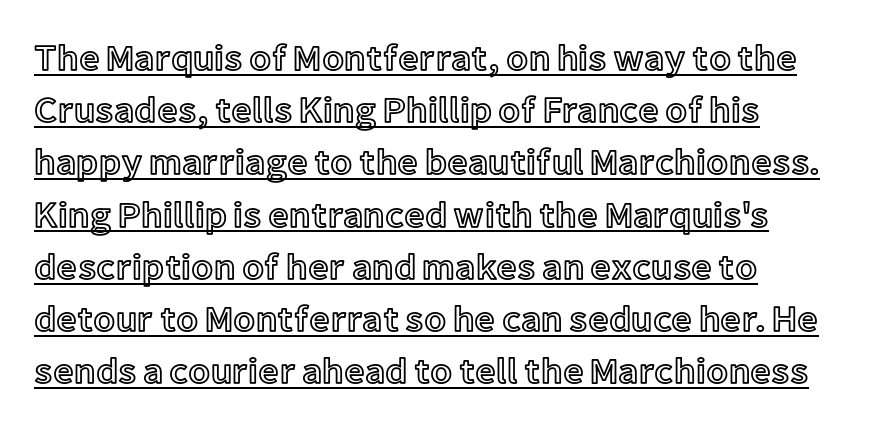
The image shows 36 px text type, upright; set left-aligned, normal line spacing (1.45x), normal letter spacing, underlined; a medium x-height.
